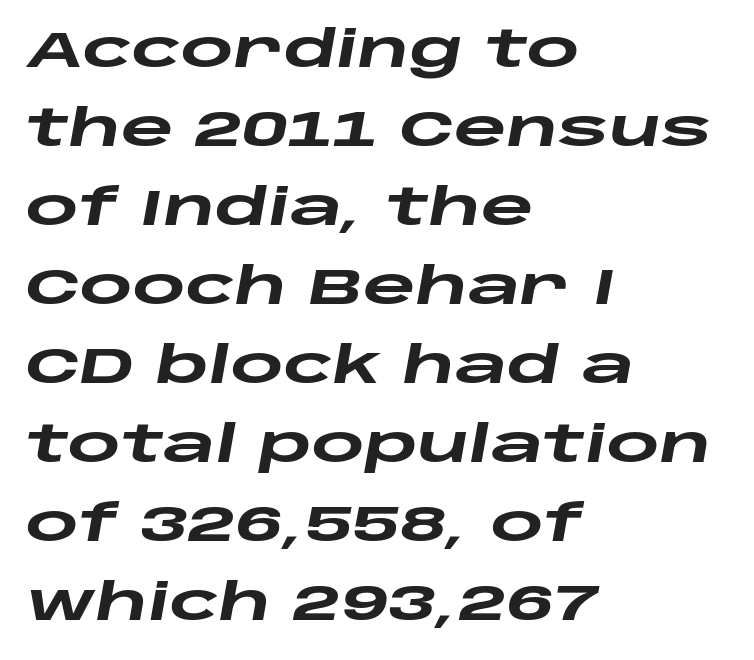
The image shows 51 px heavy, wide type, italic (leaning right); set left-aligned, normal line spacing (1.55x), normal letter spacing, not underlined; low stroke contrast and a large x-height.
